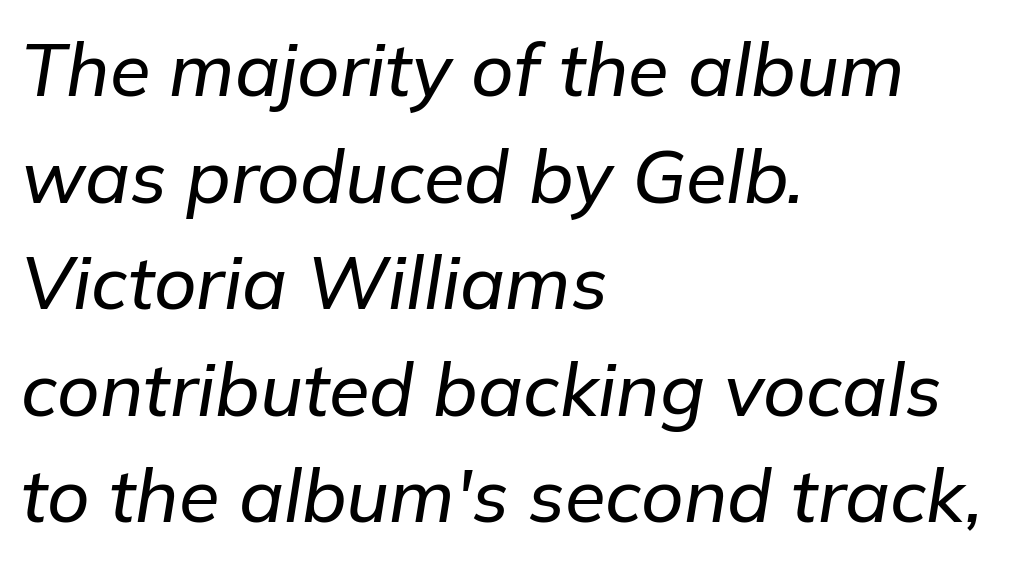
Q: Is the text italic (slanted)? A: Yes, it leans right by about 9 degrees.
Q: Is the text underlined? A: No.
Q: How is the paragraph aligned? A: Left-aligned.
Q: Is the spacing between letters normal or unusually wide? A: Normal.
Q: Is the spacing between lines tight, normal or loose? A: Normal.
Q: Width (condensed, normal, or wide)? A: Normal.
Q: Stroke contrast? A: Low.
Q: x-height? A: Medium.
Q: Monospaced? A: No.
